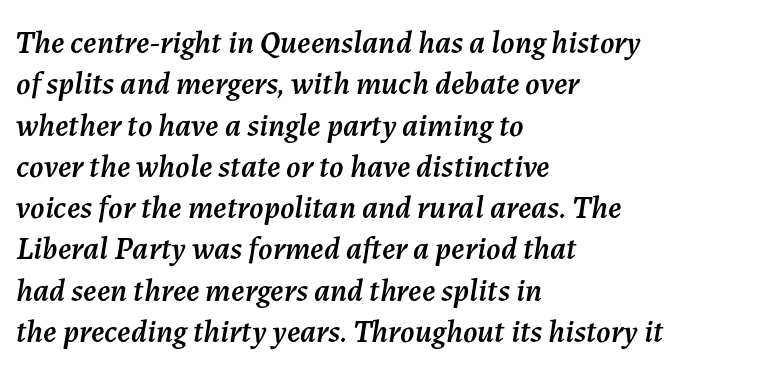
Successive baselines arrive at the customary interval. The typography opts for an oblique posture over an upright one. Typeset ragged right — the left edge is the straight one. These lines are rendered in a variable-pitch font. The space beneath each line is pristine and unruled. Between one letter and the next there's only the usual sliver of space.
